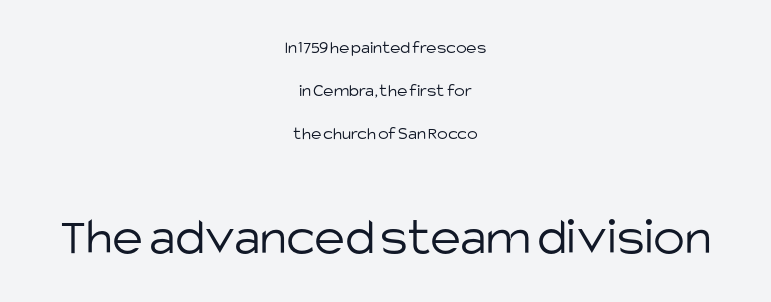
Unlike a traditional serif, this face leaves its strokes unadorned. Caption: face not bold, strokes unweighted. Do the characters align in a grid? No, the font is proportional. These two chunks differ in scale, with the bottom chunk taking the larger measure. The block of text is sparse from top to bottom, with ample space between rows. Every row of glyphs is offset so its center matches the block's center.
